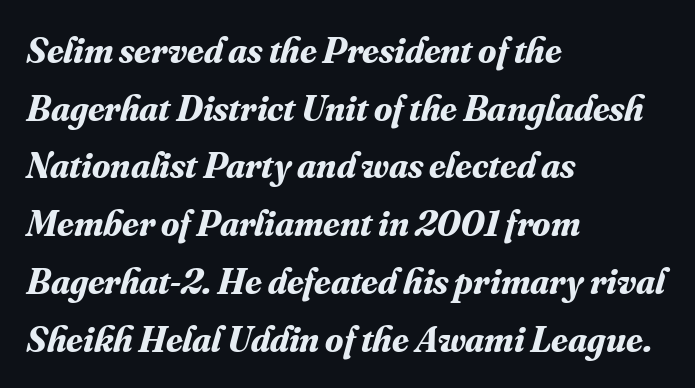
Typeset ragged right — the left edge is the straight one. This block has exactly the height ordinary leading produces. Note the varied advance widths — an 'i' is clearly narrower than an 'm'. Each word holds together tightly as a unit, with standard inter-letter gaps.
